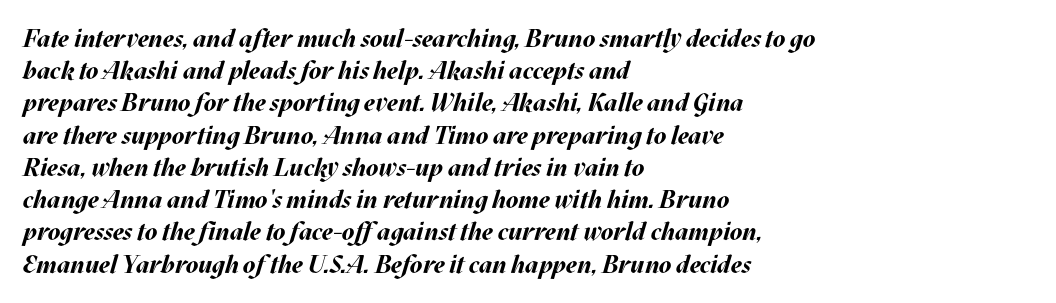
{"italic": "yes", "lean": "right", "slant_degrees": 17, "bold": "yes", "underline": "no", "align": "left", "line_spacing": "normal", "line_spacing_ratio": 1.29, "letter_spacing": "normal", "letter_spacing_em": 0.0, "glyph_px": 25}
